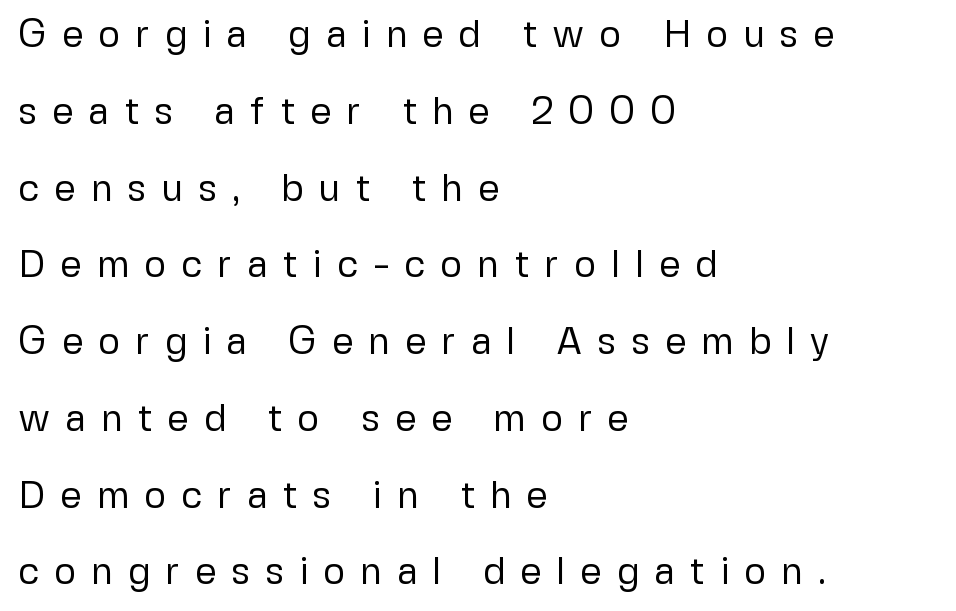
{"serif": "no", "italic": "no", "bold": "no", "weight": "regular", "width": "normal", "stroke_contrast": "low", "x_height": "medium", "monospaced": "no", "underline": "no", "align": "left", "line_spacing": "loose", "line_spacing_ratio": 2.02, "letter_spacing": "wide", "letter_spacing_em": 0.39, "glyph_px": 38}
